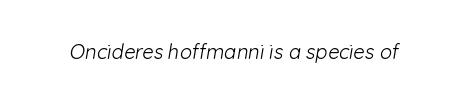
The image shows 20 px text type; set normal letter spacing, not underlined.
